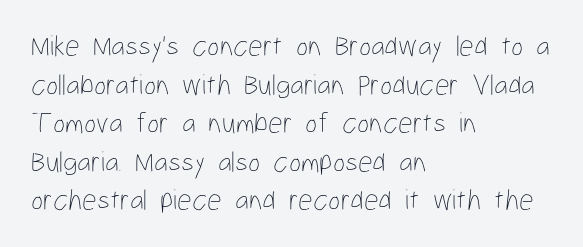
The image shows 29 px thin, condensed type, upright; set left-aligned, normal line spacing (1.33x), normal letter spacing, not underlined; low stroke contrast and a medium x-height.
